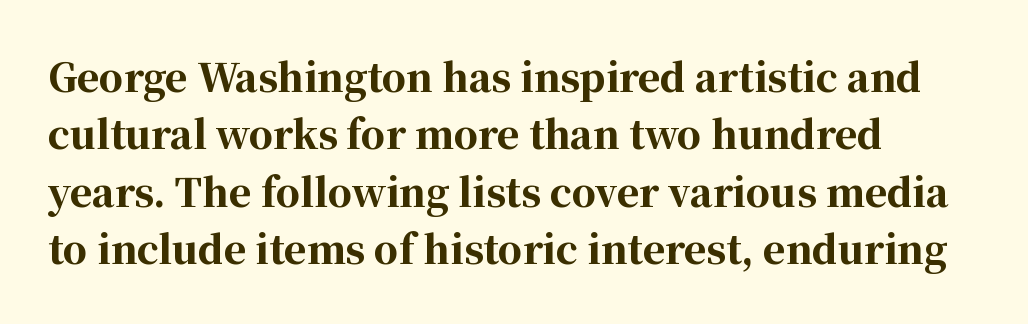
The image shows 38 px bold serif type, upright; set left-aligned, normal line spacing (1.51x), normal letter spacing, not underlined; high stroke contrast and a medium x-height.
